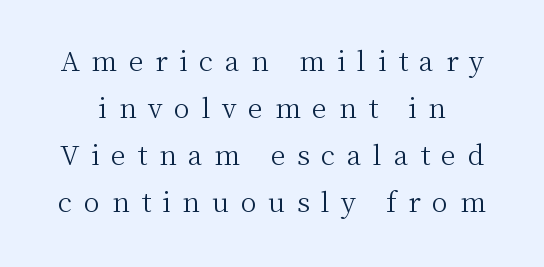
Q: Is the text bold? A: No.
Q: Is the text italic (slanted)? A: No, it is upright.
Q: Is the text underlined? A: No.
Q: Is the spacing between letters normal or unusually wide? A: Unusually wide.
